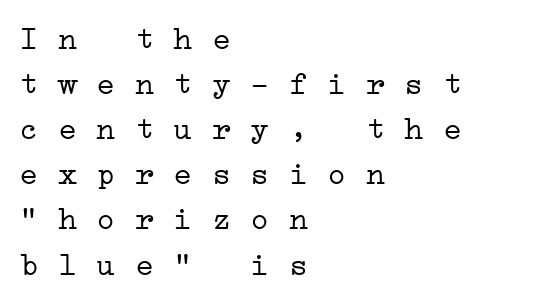
{"serif": "yes", "bold": "no", "weight": "light", "width": "wide", "stroke_contrast": "low", "x_height": "medium", "monospaced": "yes", "underline": "no", "align": "left", "line_spacing": "normal", "line_spacing_ratio": 1.41, "letter_spacing": "normal", "letter_spacing_em": 0.0, "glyph_px": 32}
